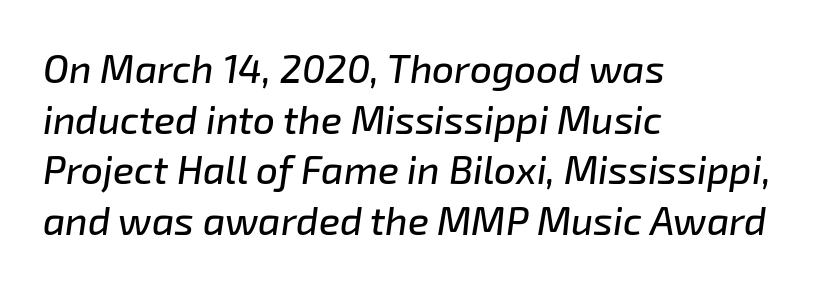
Standard letterfit; no display-style spreading of the glyphs. Looks like regular typesetting: each glyph gets only the width it needs. Emphasis-style slanted type is in use. The setting favours the left margin, as ordinary paragraphs usually do. Check under the words: just untouched page. The rows are spaced the way most documents space them.
